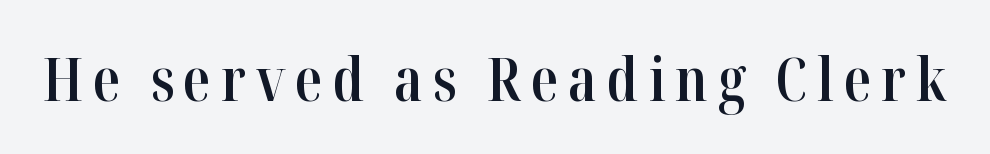
{"serif": "yes", "italic": "no", "bold": "semi", "weight": "semibold", "width": "condensed", "stroke_contrast": "high", "x_height": "medium", "monospaced": "no", "underline": "no", "glyph_px": 61}
